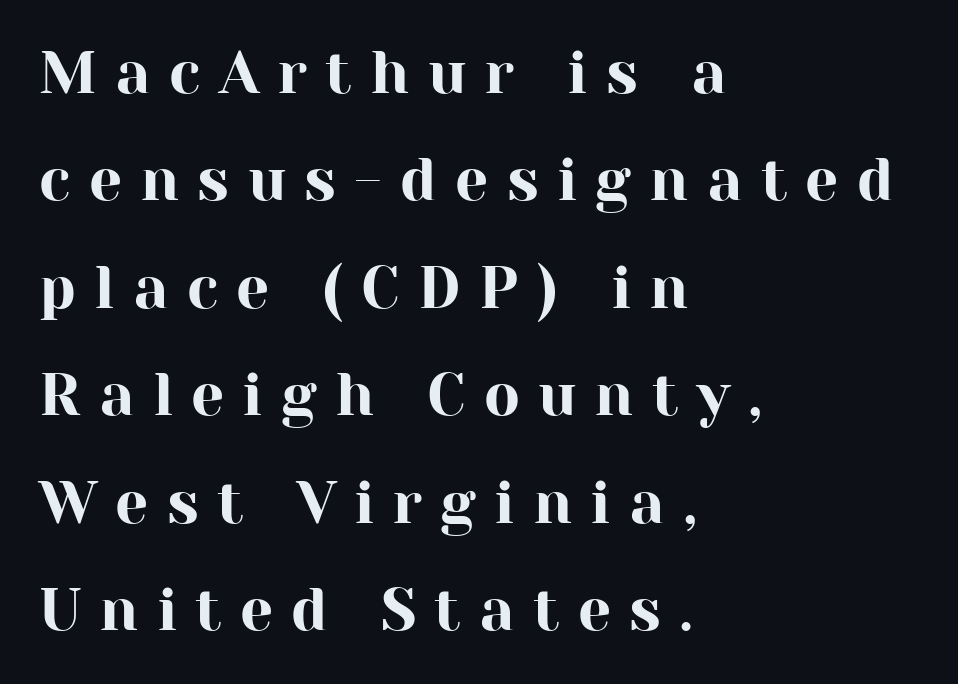
The image shows 59 px serif type, upright; set left-aligned, line spacing 1.82x, unusually wide letter spacing (+0.31 em), not underlined; high stroke contrast and a medium x-height.
